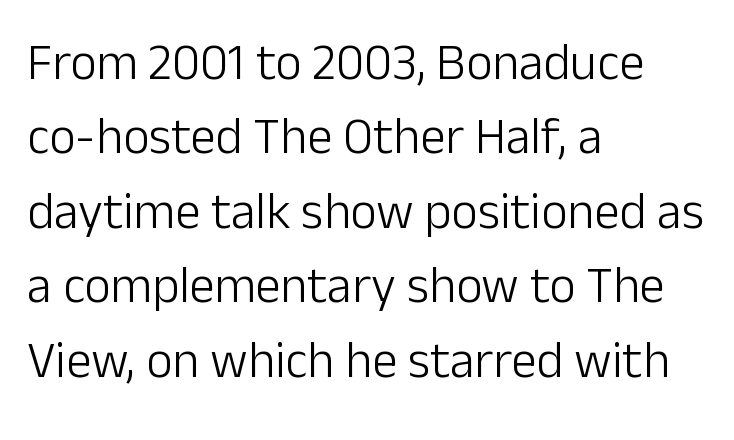
{"serif": "no", "italic": "no", "bold": "no", "weight": "light", "width": "normal", "stroke_contrast": "low", "x_height": "medium", "monospaced": "no", "underline": "no", "align": "left", "line_spacing": "normal", "line_spacing_ratio": 1.46, "letter_spacing": "normal", "letter_spacing_em": 0.0, "glyph_px": 51}
